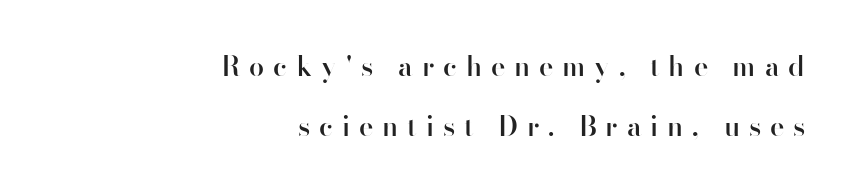
{"italic": "no", "bold": "semi", "underline": "no", "align": "right", "line_spacing": "loose", "line_spacing_ratio": 2.23, "letter_spacing": "wide", "letter_spacing_em": 0.33, "glyph_px": 27}
